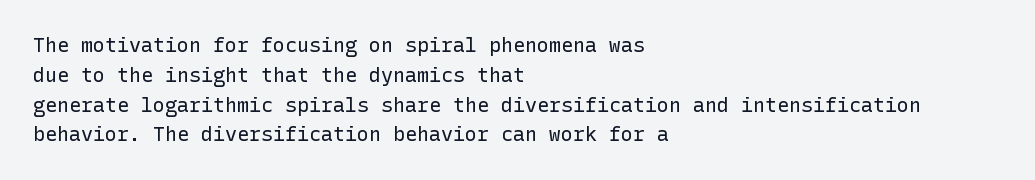
Q: Is the text bold? A: No.
Q: Is the text italic (slanted)? A: No, it is upright.
Q: Is the text underlined? A: No.
Q: How is the paragraph aligned? A: Left-aligned.
Q: Is the spacing between letters normal or unusually wide? A: Normal.
Q: Is the spacing between lines tight, normal or loose? A: Normal.
